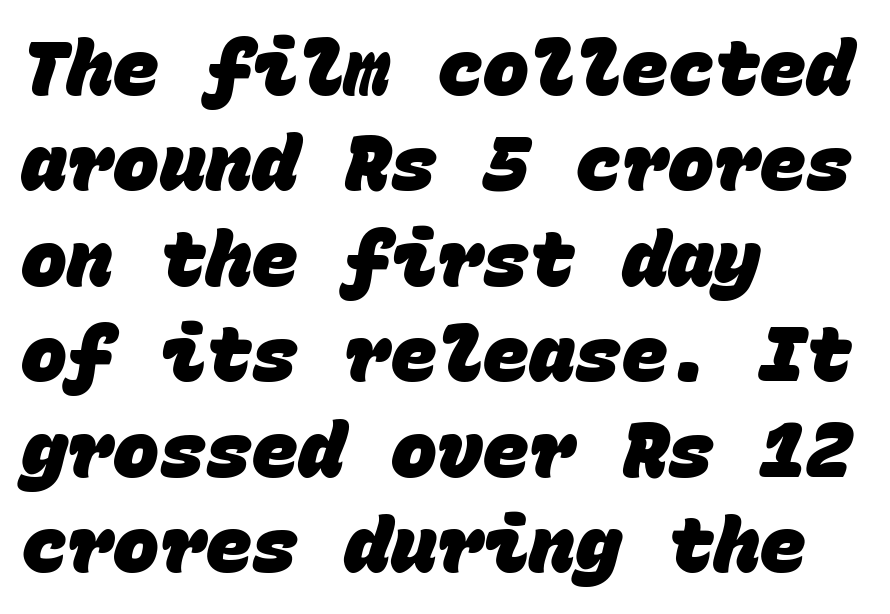
The image shows 77 px heavy sans-serif type, monospaced; set left-aligned, line spacing 1.24x, normal letter spacing, not underlined; low stroke contrast and a large x-height.
